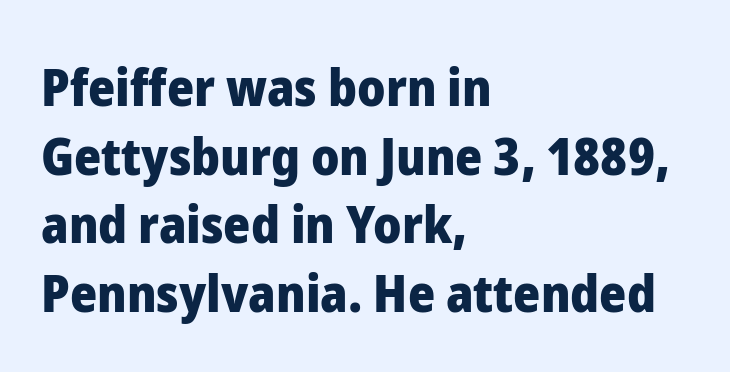
{"serif": "no", "italic": "no", "bold": "yes", "weight": "heavy", "width": "normal", "stroke_contrast": "low", "x_height": "medium", "monospaced": "no", "underline": "no", "align": "left", "line_spacing": "normal", "line_spacing_ratio": 1.32, "letter_spacing": "normal", "letter_spacing_em": 0.0, "glyph_px": 52}
